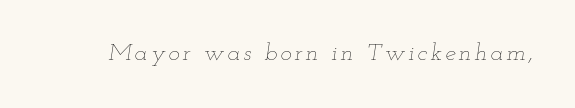
{"italic": "yes", "lean": "right", "slant_degrees": 12, "bold": "no", "underline": "no", "glyph_px": 24}
